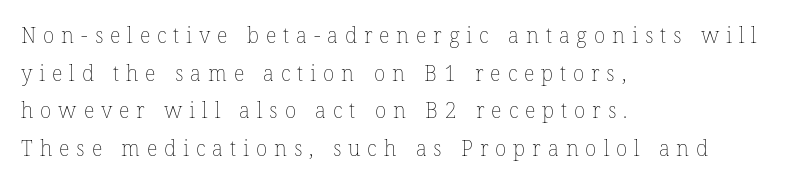
The image shows 21 px text type, upright; set left-aligned, line spacing 1.79x, unusually wide letter spacing (+0.33 em), not underlined.
